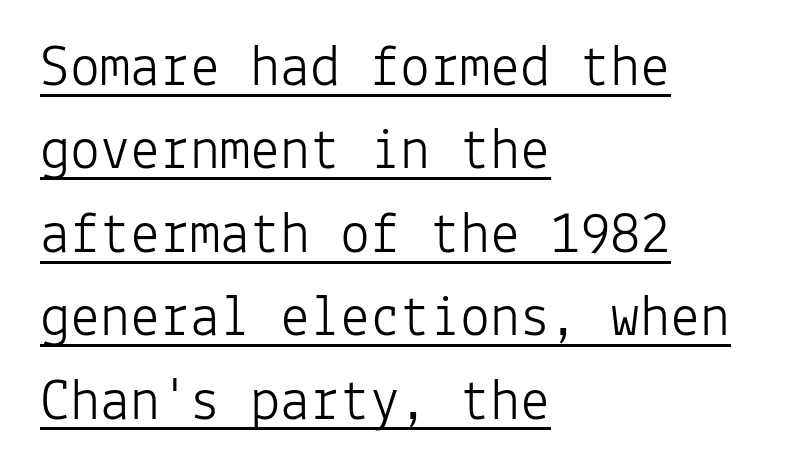
The image shows 60 px light sans-serif type, upright, monospaced; set left-aligned, normal line spacing (1.39x), normal letter spacing, underlined; low stroke contrast and a medium x-height.
